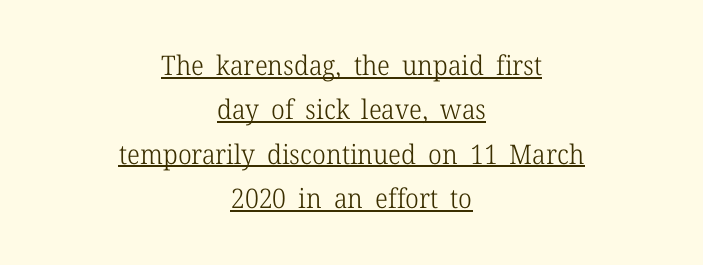
Q: Is the text bold? A: No.
Q: Is the text italic (slanted)? A: No, it is upright.
Q: Is the text underlined? A: Yes.
Q: How is the paragraph aligned? A: Centered.
Q: Is the spacing between letters normal or unusually wide? A: Normal.
Q: Is the spacing between lines tight, normal or loose? A: Normal.
